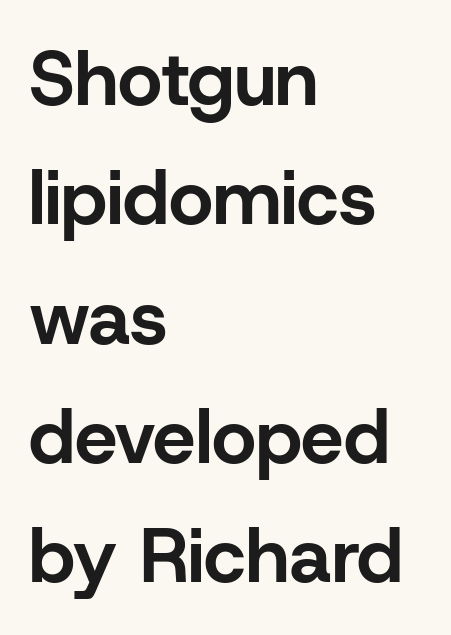
A typesetter would call this proportional, since set widths differ per character. Grotesque or geometric, the face here clearly has no serifs. Characters follow at the spacing the type designer built in. The passage shown stacks its lines at a standard gap.
